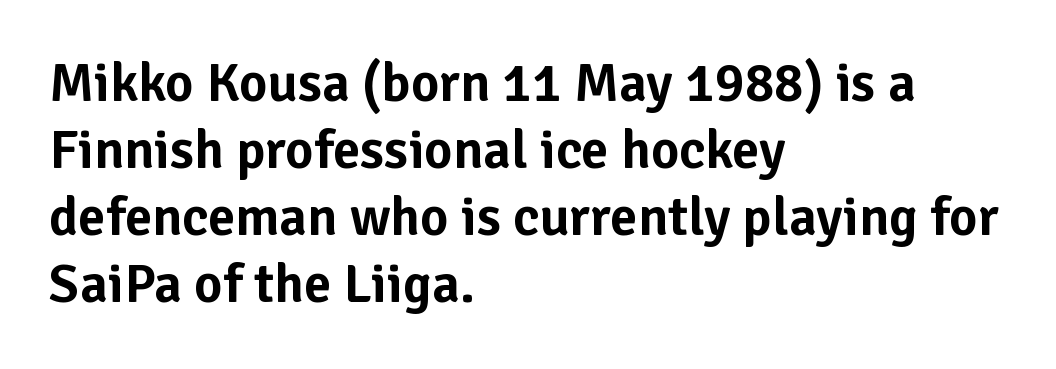
Q: Is the text italic (slanted)? A: No, it is upright.
Q: Is the typeface a serif or a sans-serif typeface? A: Sans-serif.
Q: Is the text underlined? A: No.
Q: How is the paragraph aligned? A: Left-aligned.
Q: Is the spacing between letters normal or unusually wide? A: Normal.
Q: Width (condensed, normal, or wide)? A: Normal.
Q: Stroke contrast? A: Low.
Q: x-height? A: Medium.
Q: Monospaced? A: No.
